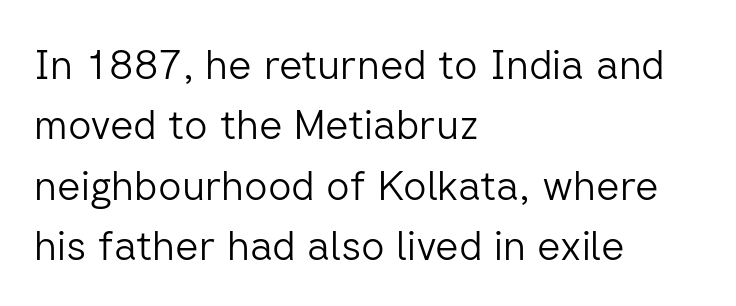
Q: Is the text bold? A: No.
Q: Is the text italic (slanted)? A: No, it is upright.
Q: Is the typeface a serif or a sans-serif typeface? A: Sans-serif.
Q: Is the text underlined? A: No.
Q: How is the paragraph aligned? A: Left-aligned.
Q: Is the spacing between letters normal or unusually wide? A: Normal.
Q: Is the spacing between lines tight, normal or loose? A: Normal.
Q: Width (condensed, normal, or wide)? A: Normal.
Q: Stroke contrast? A: Low.
Q: x-height? A: Medium.
Q: Monospaced? A: No.
